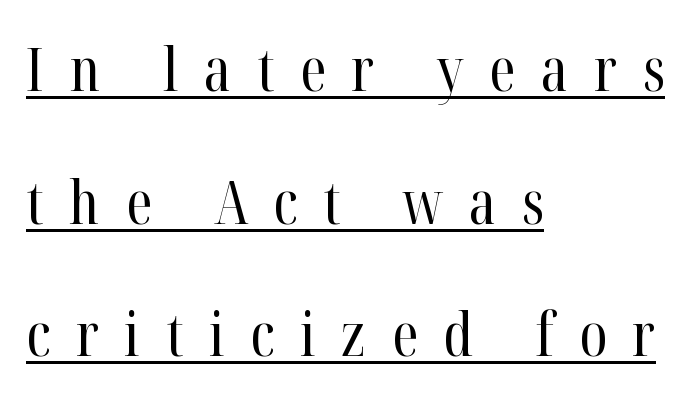
{"serif": "yes", "italic": "no", "bold": "no", "weight": "regular", "width": "condensed", "stroke_contrast": "high", "x_height": "medium", "monospaced": "no", "underline": "yes", "align": "left", "line_spacing": "loose", "line_spacing_ratio": 2.21, "letter_spacing": "wide", "letter_spacing_em": 0.43, "glyph_px": 60}
